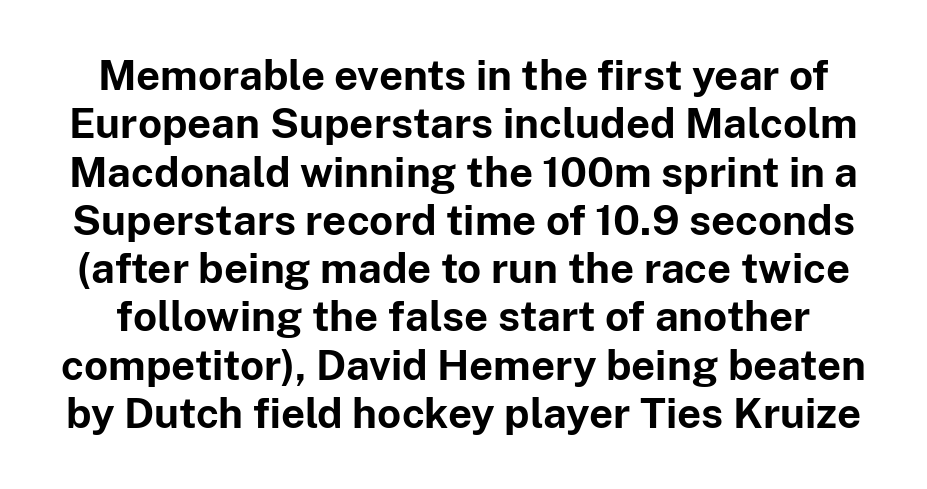
{"serif": "no", "italic": "no", "bold": "yes", "weight": "bold", "width": "normal", "stroke_contrast": "low", "x_height": "medium", "monospaced": "no", "underline": "no", "line_spacing": "tight", "line_spacing_ratio": 1.15, "letter_spacing": "normal", "letter_spacing_em": 0.0, "glyph_px": 42}
